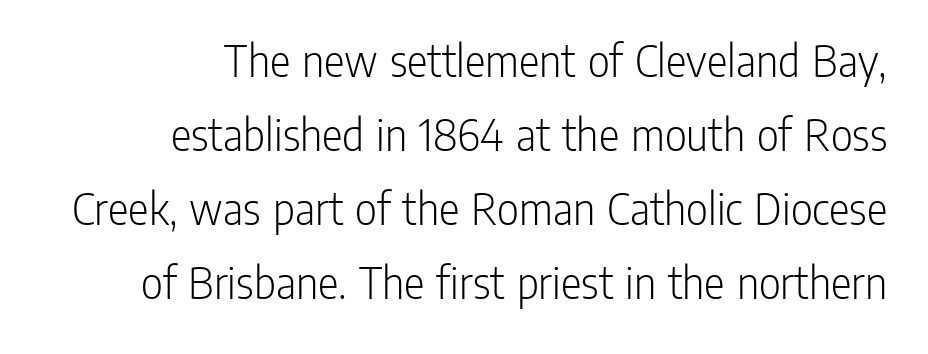
The image shows 48 px light, condensed sans-serif type, upright; set right-aligned, normal line spacing (1.54x), normal letter spacing, not underlined; low stroke contrast and a medium x-height.
